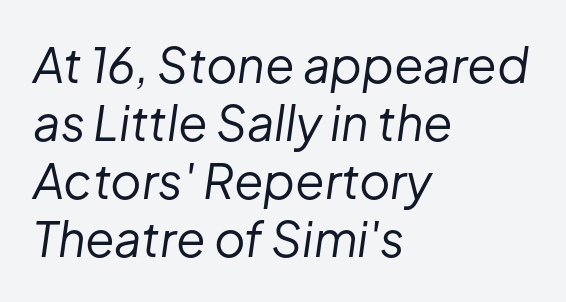
{"italic": "yes", "lean": "right", "slant_degrees": 8, "bold": "no", "weight": "regular", "width": "normal", "stroke_contrast": "low", "x_height": "medium", "monospaced": "no", "underline": "no", "align": "left", "line_spacing_ratio": 1.21, "letter_spacing": "normal", "letter_spacing_em": 0.0, "glyph_px": 48}
